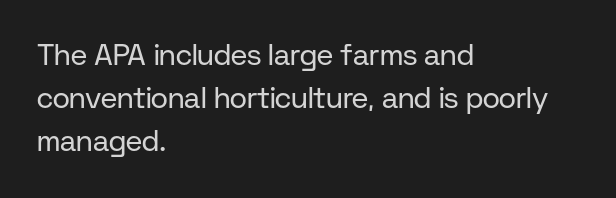
The lines are quadded left. Spacing verdict: proportional, widths tailored to each character. Rows of type keep a routine distance in the vertical direction. Font category for this specimen: sans-serif. The axis of the letterforms is exactly vertical.
